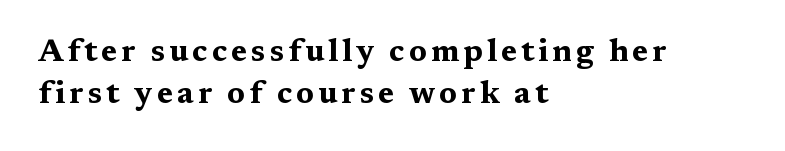
The image shows 31 px bold, wide serif type, upright; set left-aligned, normal line spacing (1.36x), not underlined; medium stroke contrast and a medium x-height.
